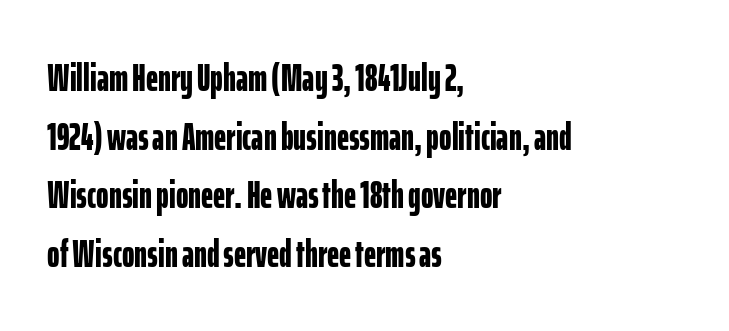
Nothing sits at the stroke ends, so this counts as sans-serif. The face used here is proportionally spaced, like ordinary book or web type. This sample uses plain, unmodified letter spacing. Which margin do the lines hug? The left one — the right edge is uneven. The typesetting leans heavy: a genuine bold.
